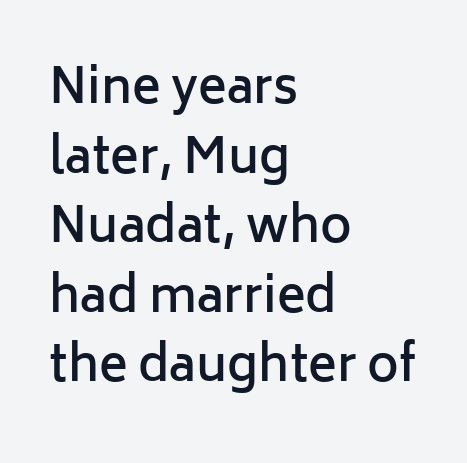
{"serif": "no", "italic": "no", "bold": "semi", "weight": "semibold", "width": "normal", "stroke_contrast": "low", "x_height": "medium", "monospaced": "no", "underline": "no", "align": "left", "line_spacing": "normal", "line_spacing_ratio": 1.45, "letter_spacing": "normal", "letter_spacing_em": 0.0, "glyph_px": 48}
